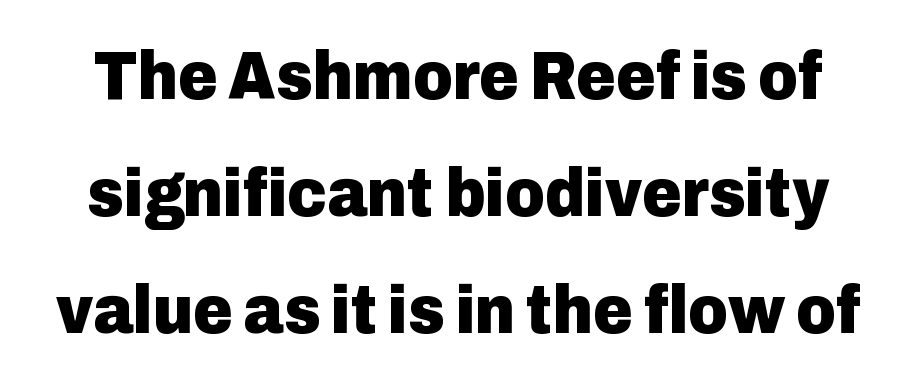
Q: Is the text bold? A: Yes.
Q: Is the text italic (slanted)? A: No, it is upright.
Q: Is the typeface a serif or a sans-serif typeface? A: Sans-serif.
Q: Is the text underlined? A: No.
Q: Is the spacing between letters normal or unusually wide? A: Normal.
Q: Width (condensed, normal, or wide)? A: Normal.
Q: Stroke contrast? A: Low.
Q: x-height? A: Medium.
Q: Monospaced? A: No.
